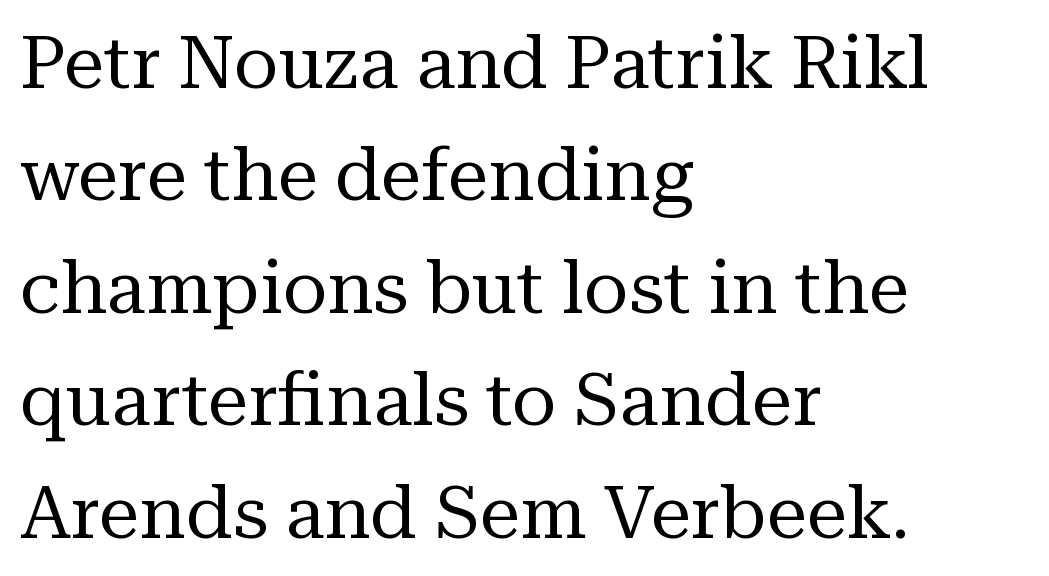
Think standard paragraph weight, or any step lighter than that. The horizontal fit of the characters is conventional and even. A typesetter would label this face a serif. Character widths vary here, with narrow letters taking less room than wide ones.
